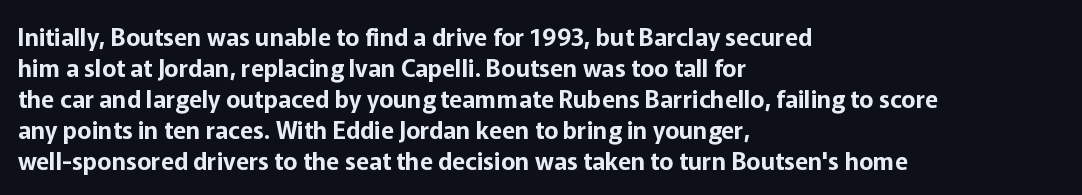
The image shows 24 px text type, upright; set left-aligned, normal line spacing (1.29x), normal letter spacing, not underlined.
